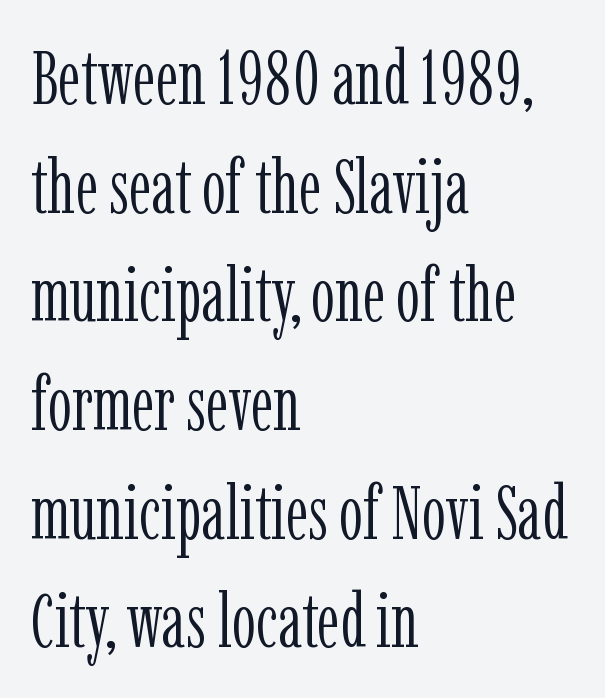
{"serif": "yes", "italic": "no", "bold": "no", "weight": "light", "width": "condensed", "stroke_contrast": "low", "x_height": "medium", "monospaced": "no", "underline": "no", "align": "left", "line_spacing": "normal", "line_spacing_ratio": 1.43, "letter_spacing": "normal", "letter_spacing_em": 0.0, "glyph_px": 76}
